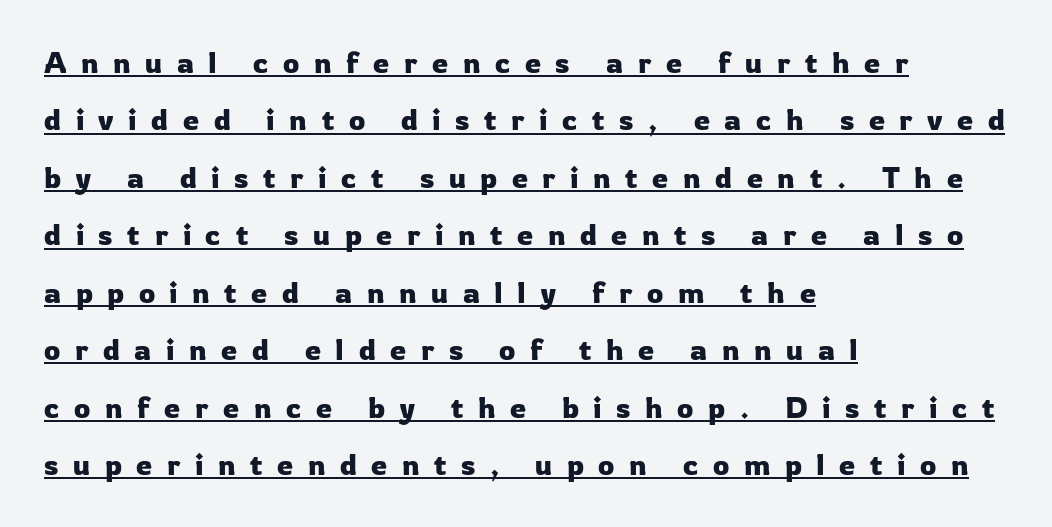
The image shows 29 px sans-serif type, upright; set left-aligned, loose line spacing (1.98x), unusually wide letter spacing (+0.5 em), underlined; low stroke contrast and a medium x-height.
